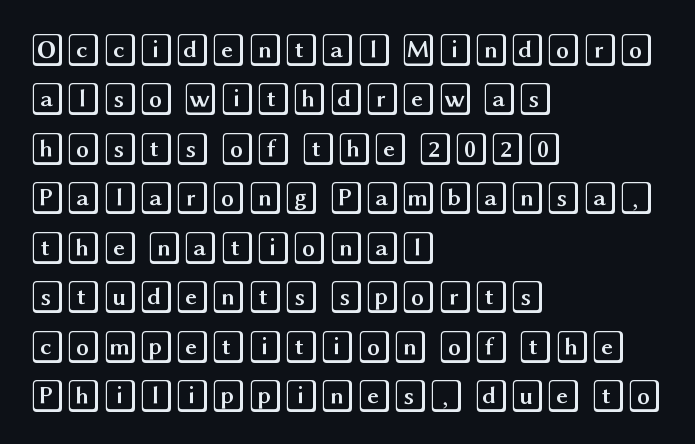
The image shows 33 px wide type, upright; set left-aligned, normal line spacing (1.5x), normal letter spacing, not underlined; a large x-height.
